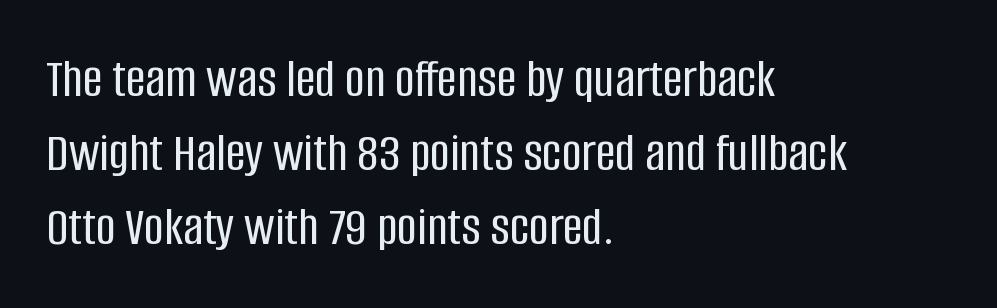
The lines sit at an ordinary, default distance from one another. These lines are rendered in a variable-pitch font. Letters rest on an invisible, unmarked baseline. This rendering leaves character spacing at its baseline value. Style check: upright. The rendering anchors every line to the left-hand side.
